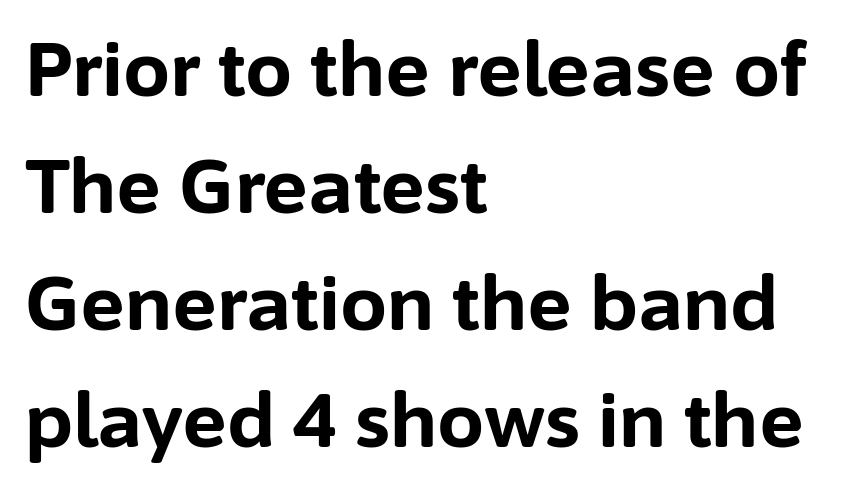
{"serif": "no", "italic": "no", "bold": "yes", "weight": "bold", "width": "normal", "stroke_contrast": "low", "x_height": "medium", "monospaced": "no", "underline": "no", "align": "left", "line_spacing": "normal", "line_spacing_ratio": 1.56, "letter_spacing": "normal", "letter_spacing_em": 0.0, "glyph_px": 75}
